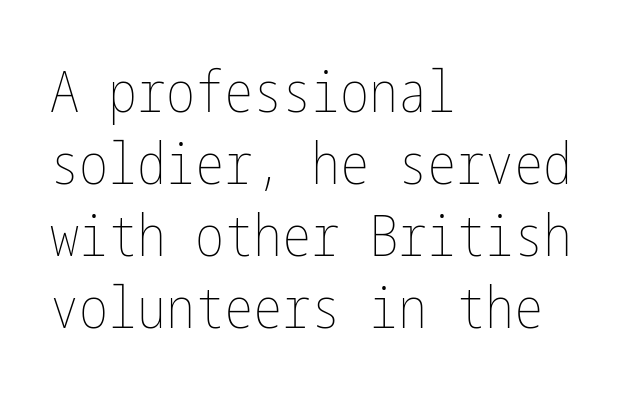
Q: Is the text bold? A: No.
Q: Is the text italic (slanted)? A: No, it is upright.
Q: Is the text underlined? A: No.
Q: How is the paragraph aligned? A: Left-aligned.
Q: Is the spacing between letters normal or unusually wide? A: Normal.
Q: Width (condensed, normal, or wide)? A: Condensed.
Q: Stroke contrast? A: Low.
Q: x-height? A: Medium.
